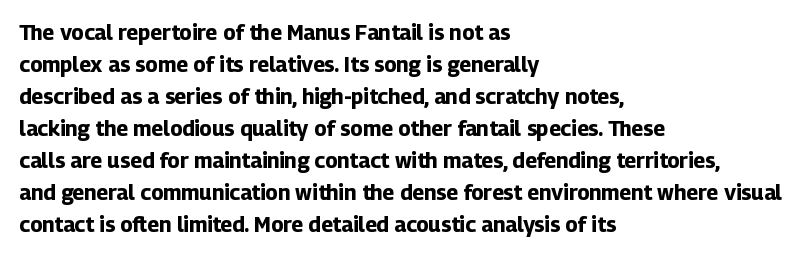
Q: Is the text bold? A: Yes.
Q: Is the text italic (slanted)? A: No, it is upright.
Q: Is the text underlined? A: No.
Q: How is the paragraph aligned? A: Left-aligned.
Q: Is the spacing between letters normal or unusually wide? A: Normal.
Q: Is the spacing between lines tight, normal or loose? A: Normal.
